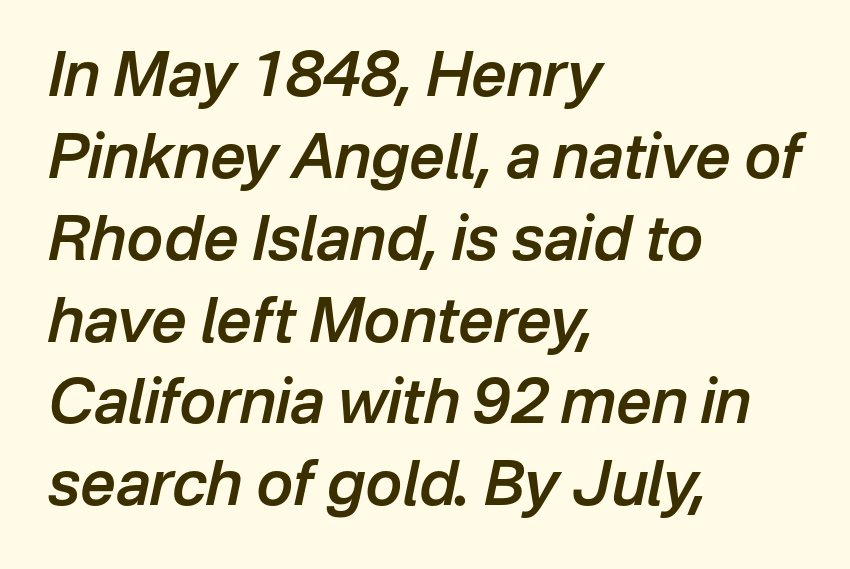
{"italic": "yes", "lean": "right", "slant_degrees": 12, "bold": "semi", "weight": "semibold", "width": "normal", "stroke_contrast": "low", "x_height": "medium", "monospaced": "no", "underline": "no", "align": "left", "line_spacing": "normal", "line_spacing_ratio": 1.32, "letter_spacing": "normal", "letter_spacing_em": 0.0, "glyph_px": 62}
